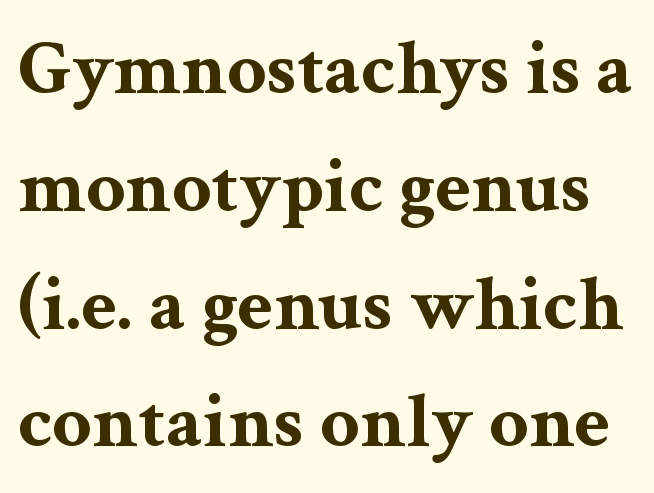
The image shows 78 px bold, wide serif type, upright; set normal line spacing (1.51x), normal letter spacing, not underlined; medium stroke contrast and a medium x-height.
